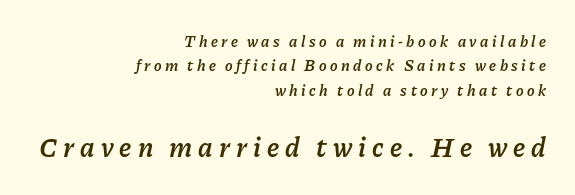
The image shows 28 px semibold type, italic (leaning right); set right-aligned, normal line spacing (1.53x), unusually wide letter spacing (+0.22 em), not underlined; the second (bottom) block is 1.75x larger; low stroke contrast and a medium x-height.
